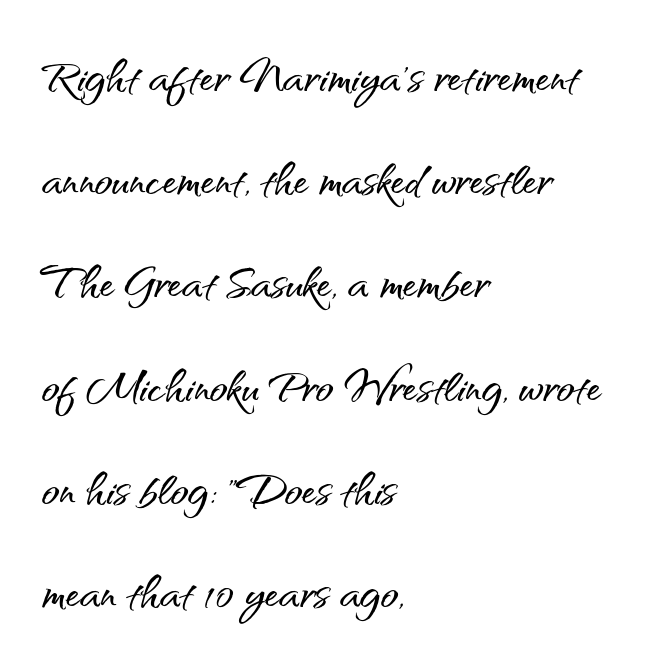
Q: Is the text italic (slanted)? A: Yes.
Q: Is the typeface a serif or a sans-serif typeface? A: Sans-serif.
Q: Is the text underlined? A: No.
Q: How is the paragraph aligned? A: Left-aligned.
Q: Is the spacing between letters normal or unusually wide? A: Normal.
Q: Width (condensed, normal, or wide)? A: Normal.
Q: Stroke contrast? A: Medium.
Q: x-height? A: Small.
Q: Monospaced? A: No.
